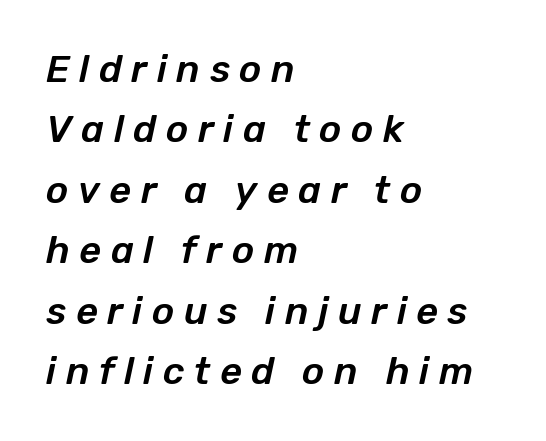
{"italic": "yes", "lean": "right", "slant_degrees": 12, "width": "normal", "stroke_contrast": "low", "x_height": "medium", "monospaced": "no", "underline": "no", "align": "left", "line_spacing": "normal", "line_spacing_ratio": 1.59, "letter_spacing": "wide", "letter_spacing_em": 0.25, "glyph_px": 38}
